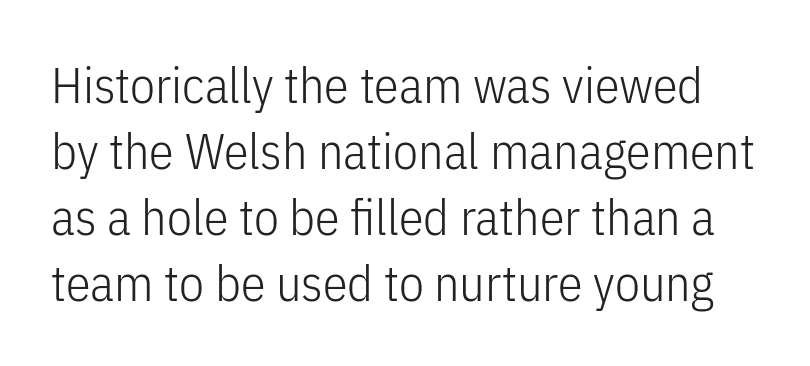
{"serif": "no", "italic": "no", "bold": "no", "weight": "light", "width": "condensed", "stroke_contrast": "low", "x_height": "medium", "monospaced": "no", "underline": "no", "line_spacing": "normal", "line_spacing_ratio": 1.32, "letter_spacing": "normal", "letter_spacing_em": 0.0, "glyph_px": 50}
